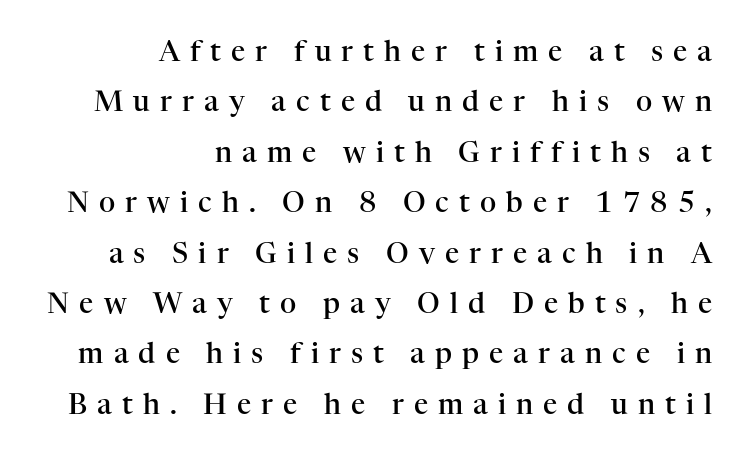
{"serif": "yes", "italic": "no", "bold": "semi", "weight": "semibold", "width": "normal", "stroke_contrast": "high", "x_height": "medium", "monospaced": "no", "underline": "no", "align": "right", "line_spacing_ratio": 1.8, "letter_spacing": "wide", "letter_spacing_em": 0.36, "glyph_px": 28}
